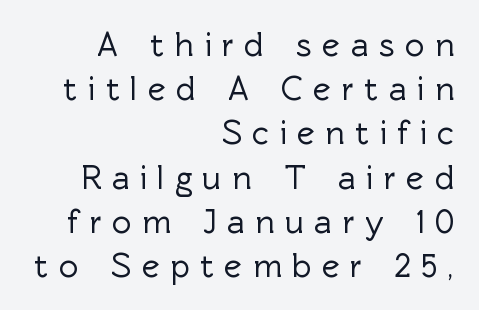
The image shows 34 px sans-serif type, upright; set right-aligned, normal line spacing (1.3x), unusually wide letter spacing (+0.3 em), not underlined; a medium x-height.
